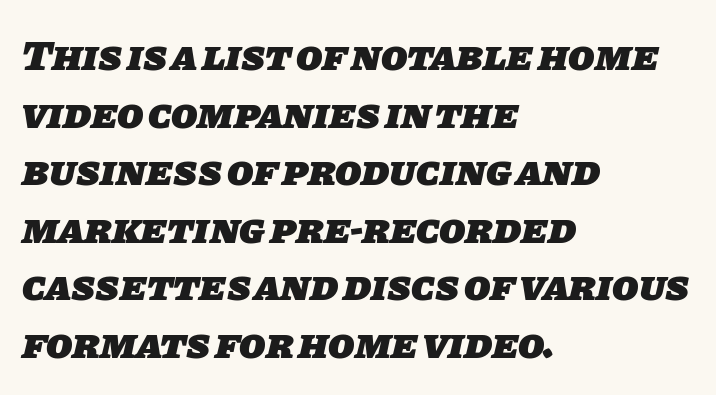
{"bold": "yes", "weight": "heavy", "width": "normal", "stroke_contrast": "low", "x_height": "large", "monospaced": "no", "underline": "no", "align": "left", "line_spacing": "normal", "line_spacing_ratio": 1.34, "letter_spacing": "normal", "letter_spacing_em": 0.0, "glyph_px": 43}
